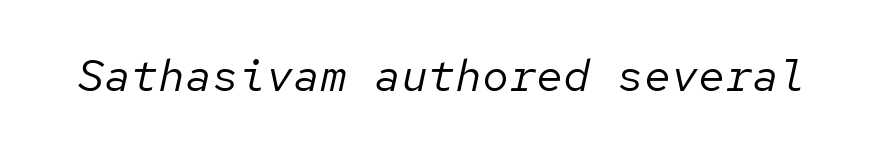
The image shows 45 px regular-weight type, italic (leaning right), monospaced; set normal letter spacing, not underlined; low stroke contrast and a medium x-height.
